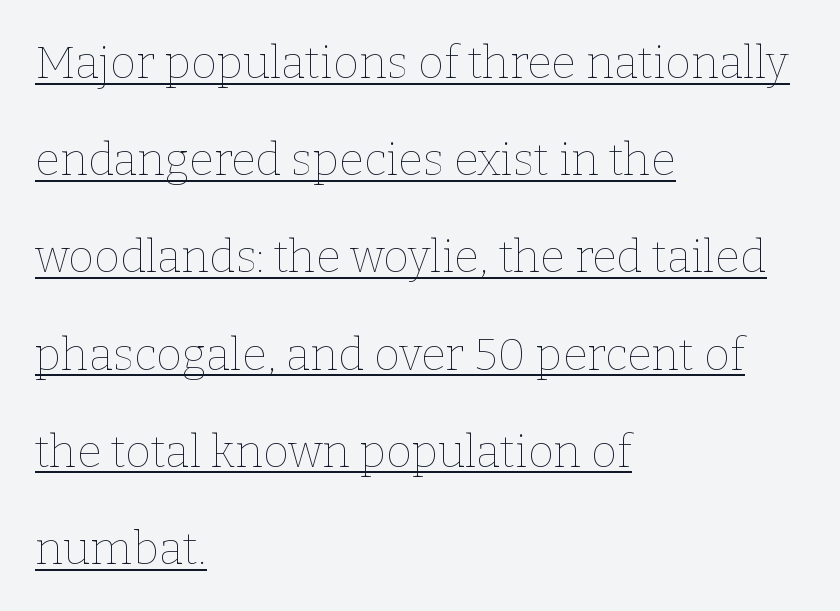
Caption: standard tracking, unaltered. This sample trades compactness for vertical openness between lines. A typesetter would call this proportional, since set widths differ per character. These glyphs show unthickened strokes, regular width or finer. Underlining? Definitely there. This sample is left-justified, so line endings fall wherever the words run out.
